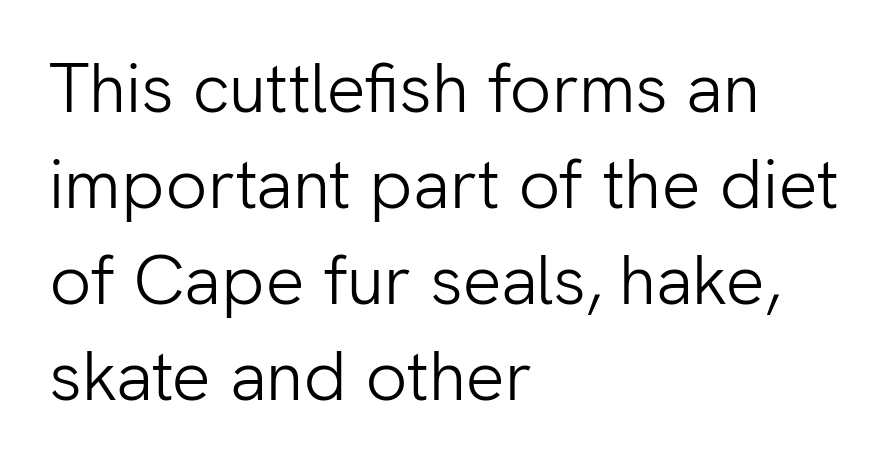
The image shows 69 px light sans-serif type, upright; set left-aligned, normal line spacing (1.39x), normal letter spacing, not underlined; low stroke contrast and a medium x-height.
